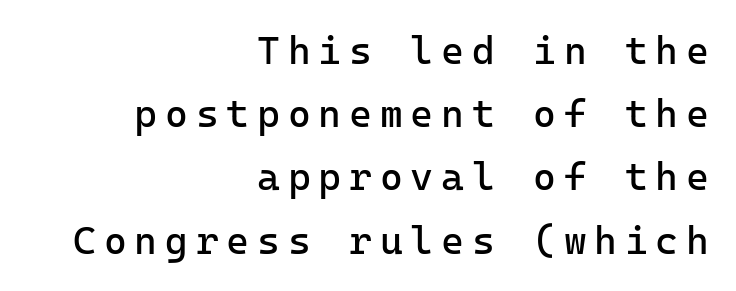
The image shows 39 px regular-weight sans-serif type, upright, monospaced; set right-aligned, normal line spacing (1.62x), unusually wide letter spacing (+0.2 em), not underlined; low stroke contrast and a medium x-height.
